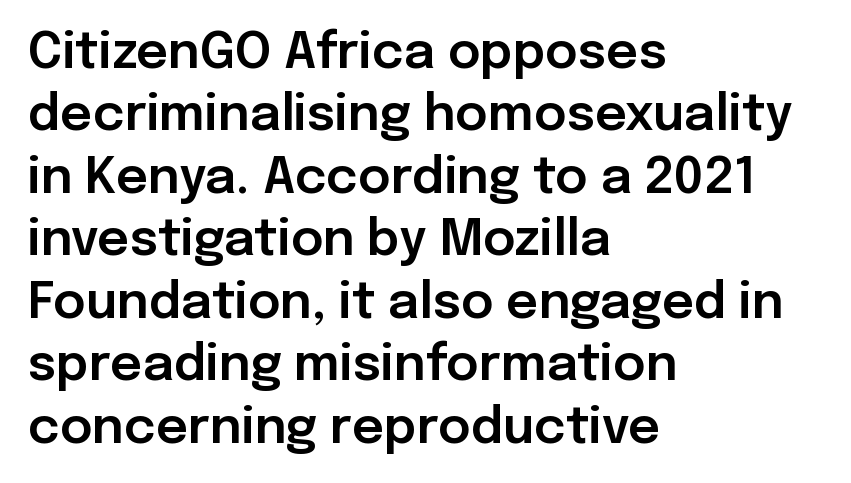
The image shows 50 px sans-serif type, upright; set left-aligned, normal line spacing (1.25x), normal letter spacing, not underlined; low stroke contrast and a medium x-height.
